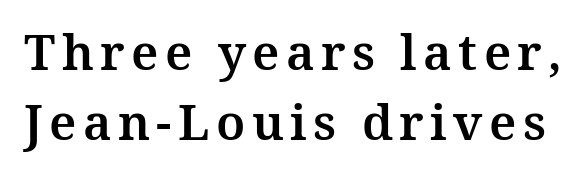
Vertical strokes here are truly vertical. Lines of text with bare space underneath. If you measured baseline to baseline, you'd find a middling distance. The passage shown is typed in a proportional face where columns would drift. Stroke terminals: seriffed.
